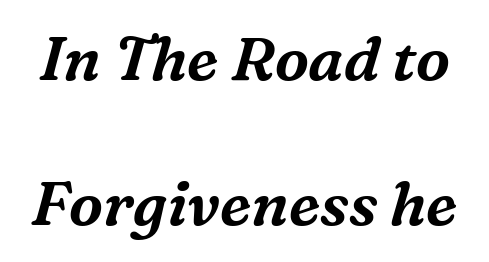
The image shows 61 px serif type, italic (leaning right); set loose line spacing (2.38x), normal letter spacing, not underlined; medium stroke contrast and a medium x-height.
